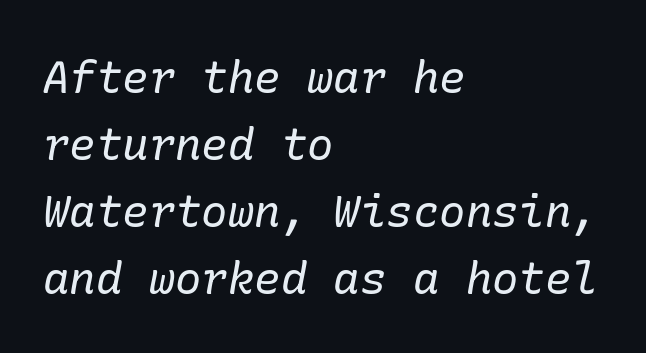
Beneath every word, the page is bare. Spacing between characters is what you'd get straight out of the box. A typesetter would call this leading conventional body-copy spacing. It's the slanting kind of type.
